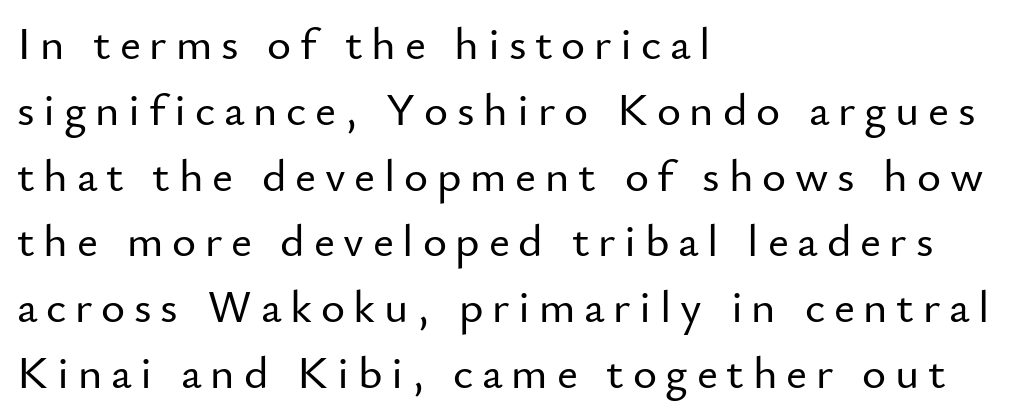
Vertical spacing — default. A student would call this left alignment; a typographer would say flush left, rag right. Underlining? Definitely not there. Check where the strokes stop: nothing finishes them off — pure sans. A typesetter would mark this as roman, not italic.
